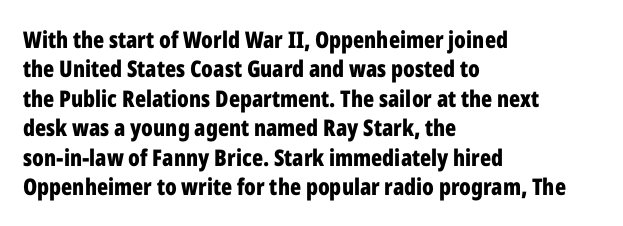
In terms of posture, this sample is upright. Whoever set this chose a conventional vertical rhythm. The space directly below the letters is spotless. A typesetter would call this zero additional tracking.
